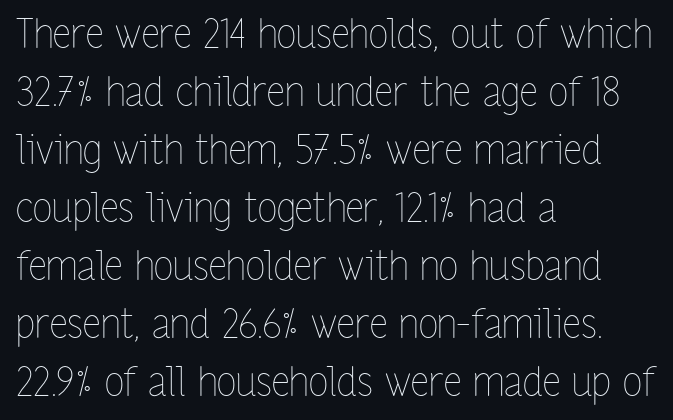
Q: Is the text bold? A: No.
Q: Is the text italic (slanted)? A: No, it is upright.
Q: Is the text underlined? A: No.
Q: How is the paragraph aligned? A: Left-aligned.
Q: Is the spacing between letters normal or unusually wide? A: Normal.
Q: Is the spacing between lines tight, normal or loose? A: Normal.
Q: Width (condensed, normal, or wide)? A: Condensed.
Q: Stroke contrast? A: Low.
Q: x-height? A: Medium.
Q: Monospaced? A: No.
